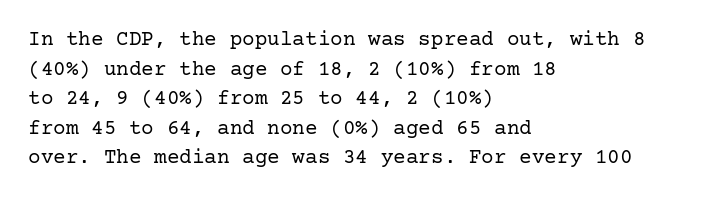
The image shows 21 px text type, upright; set left-aligned, normal line spacing (1.41x), normal letter spacing, not underlined.
